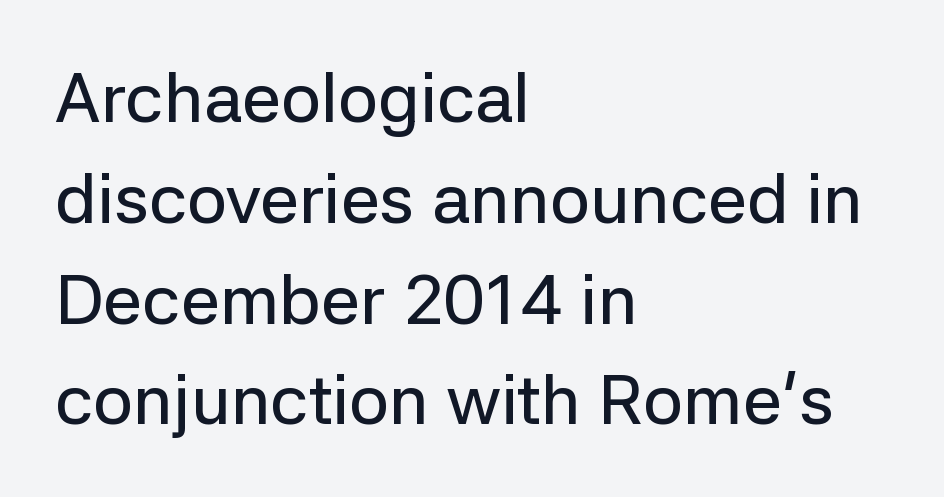
Q: Is the text italic (slanted)? A: No, it is upright.
Q: Is the typeface a serif or a sans-serif typeface? A: Sans-serif.
Q: Is the text underlined? A: No.
Q: How is the paragraph aligned? A: Left-aligned.
Q: Is the spacing between letters normal or unusually wide? A: Normal.
Q: Is the spacing between lines tight, normal or loose? A: Normal.
Q: Width (condensed, normal, or wide)? A: Normal.
Q: Stroke contrast? A: Low.
Q: x-height? A: Medium.
Q: Monospaced? A: No.
